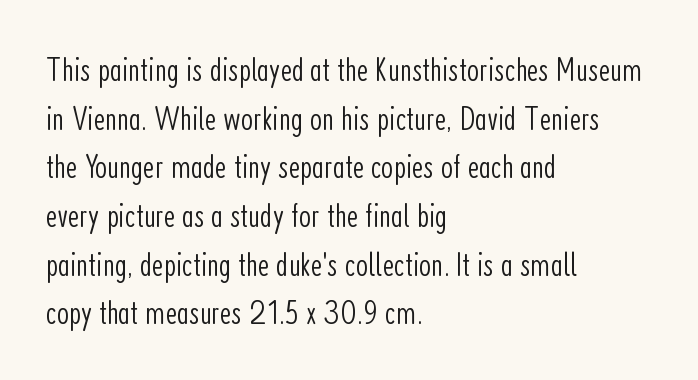
Baseline-to-baseline distance is the conventional proportion of letter height. This rendering features lettering with no underline. You could call the tracking neutral — neither tight nor loose. Alignment: flush left. Tall strokes in this sample are plumb rather than angled. Bold? No — there's no thickening of the strokes.
